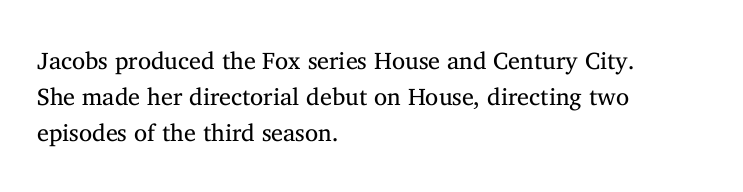
Default kerning and tracking; the words read as compact shapes. Tall strokes in this sample are plumb rather than angled. This rendering uses left alignment, leaving the right contour irregular. Students, observe: this is what conventionally led text looks like. Each stroke keeps to a modest, everyday thickness or less. Honestly, there is no underline to notice here at all.
